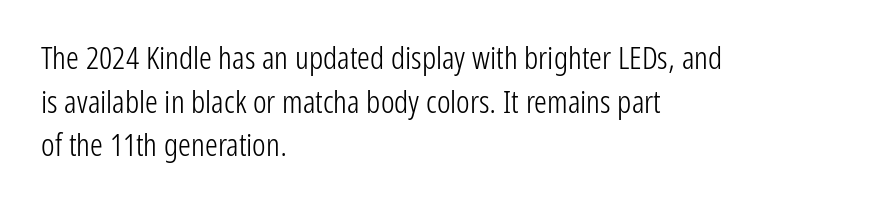
To sum up the face: it is a sans, with no serifs. Leftover space on each line is placed entirely after the last word. Just letters on the line, the space beneath them empty. No letter is thick-stroked: the sample isn't bold. The letters sit at their default tracking, neither squeezed nor spread.
